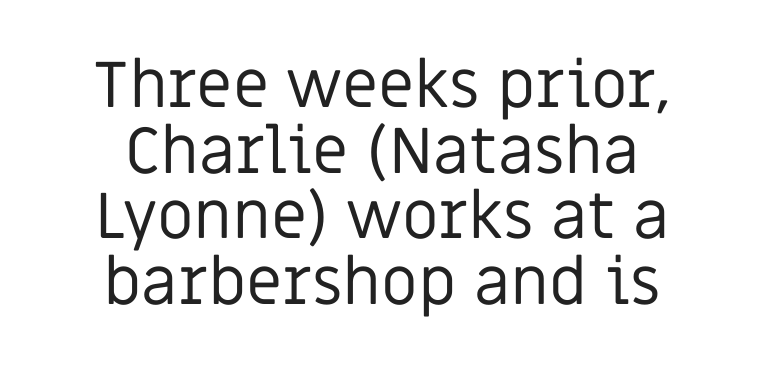
Q: Is the text bold? A: No.
Q: Is the text italic (slanted)? A: No, it is upright.
Q: Is the typeface a serif or a sans-serif typeface? A: Sans-serif.
Q: Is the text underlined? A: No.
Q: How is the paragraph aligned? A: Centered.
Q: Is the spacing between letters normal or unusually wide? A: Normal.
Q: Is the spacing between lines tight, normal or loose? A: Tight.
Q: Width (condensed, normal, or wide)? A: Normal.
Q: Stroke contrast? A: Low.
Q: x-height? A: Large.
Q: Monospaced? A: No.
